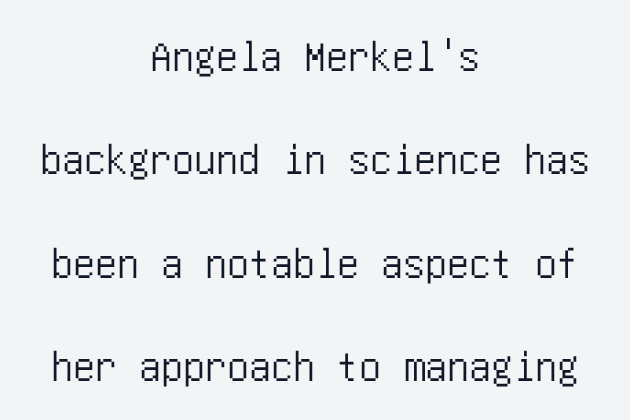
The passage is arranged like a title page — every line centered. These lines stand farther apart than default settings would place them. The letterforms sit shoulder to shoulder at normal distance. The glyphs are unaccompanied by any horizontal stroke below them. Are there feet on the stems? There aren't — it's a sans.
